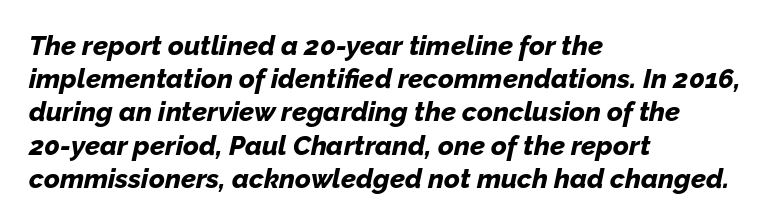
The image shows 27 px bold type, italic (leaning right); set left-aligned, line spacing 1.23x, normal letter spacing, not underlined.
